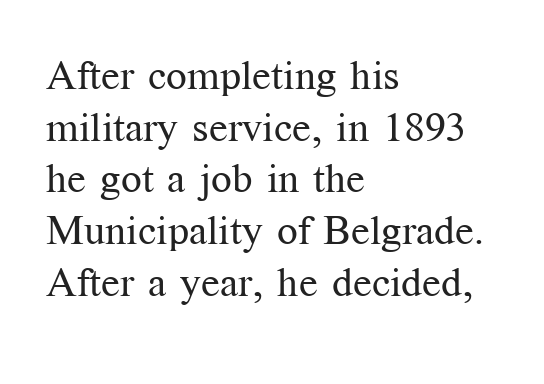
{"serif": "yes", "italic": "no", "bold": "no", "weight": "regular", "width": "normal", "stroke_contrast": "medium", "x_height": "medium", "monospaced": "no", "underline": "no", "align": "left", "line_spacing": "normal", "line_spacing_ratio": 1.26, "letter_spacing": "normal", "letter_spacing_em": 0.0, "glyph_px": 41}
